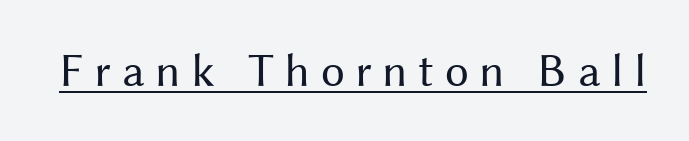
Posture: vertical. These lines are rendered in a variable-pitch font. Students, observe the line beneath the letters — that is underlining. The font sits on the lighter half of the weight spectrum, regular included. This sample uses a sans-serif face.
